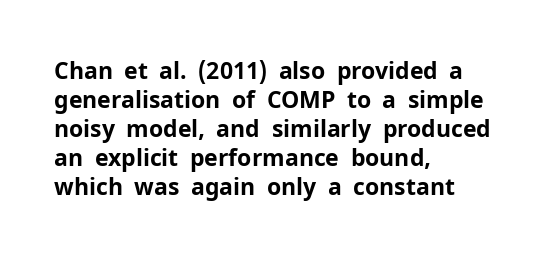
Q: Is the text bold? A: Yes.
Q: Is the text italic (slanted)? A: No, it is upright.
Q: Is the text underlined? A: No.
Q: How is the paragraph aligned? A: Left-aligned.
Q: Is the spacing between letters normal or unusually wide? A: Normal.
Q: Is the spacing between lines tight, normal or loose? A: Normal.
